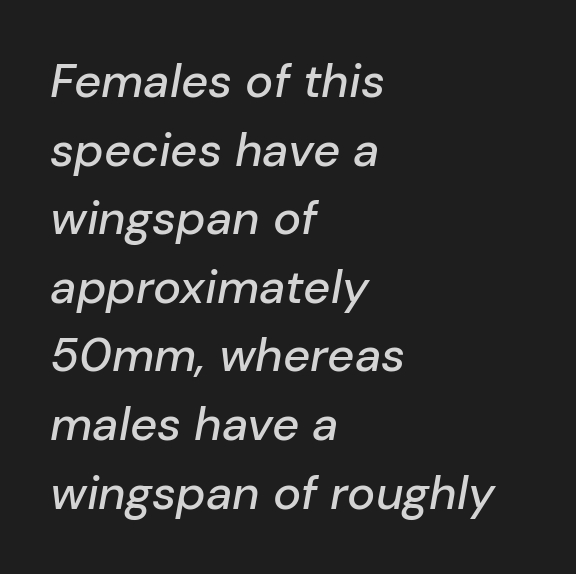
Q: Is the text italic (slanted)? A: Yes, it leans right by about 10 degrees.
Q: Is the text underlined? A: No.
Q: How is the paragraph aligned? A: Left-aligned.
Q: Is the spacing between letters normal or unusually wide? A: Normal.
Q: Is the spacing between lines tight, normal or loose? A: Normal.
Q: Width (condensed, normal, or wide)? A: Normal.
Q: Stroke contrast? A: Low.
Q: x-height? A: Medium.
Q: Monospaced? A: No.
